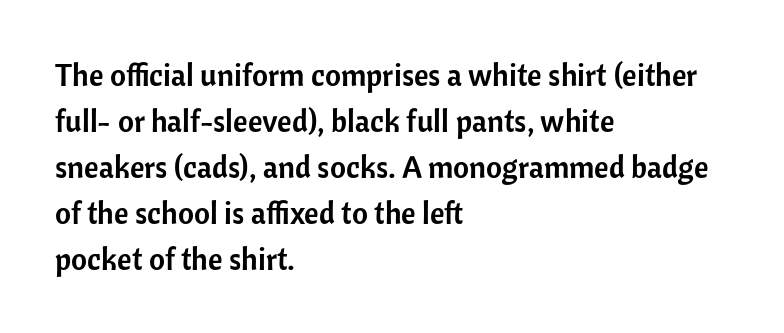
Vertical spacing — default. A roman cut, with each character standing at attention. A bare baseline throughout the passage. Compared with a centered layout, this one pins lines to the left instead.
